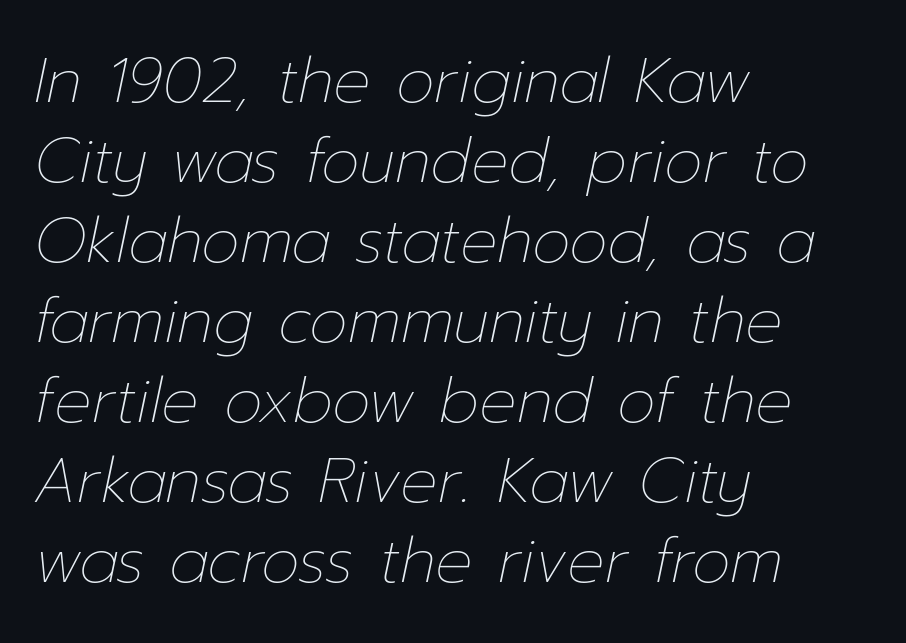
Descender tails drop into unmarked territory. Line starts are locked; line ends wander. Varying glyph widths throughout — classic text-font behaviour. Baseline-to-baseline distance is the conventional proportion of letter height. The typeface has the unassuming heft of standard copy or less. Rendered with sloped, italic letterforms.
